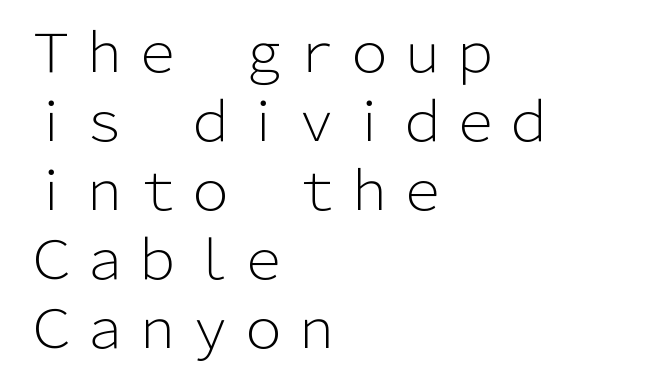
Q: Is the text bold? A: No.
Q: Is the text italic (slanted)? A: No, it is upright.
Q: Is the typeface a serif or a sans-serif typeface? A: Sans-serif.
Q: Is the text underlined? A: No.
Q: How is the paragraph aligned? A: Left-aligned.
Q: Is the spacing between letters normal or unusually wide? A: Normal.
Q: Is the spacing between lines tight, normal or loose? A: Normal.
Q: Width (condensed, normal, or wide)? A: Normal.
Q: Stroke contrast? A: Low.
Q: x-height? A: Medium.
Q: Monospaced? A: No.
